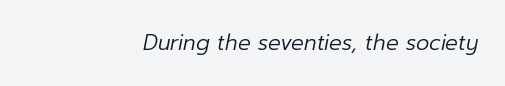
The image shows 21 px text type, italic (leaning right); set right-aligned, normal letter spacing, not underlined.
